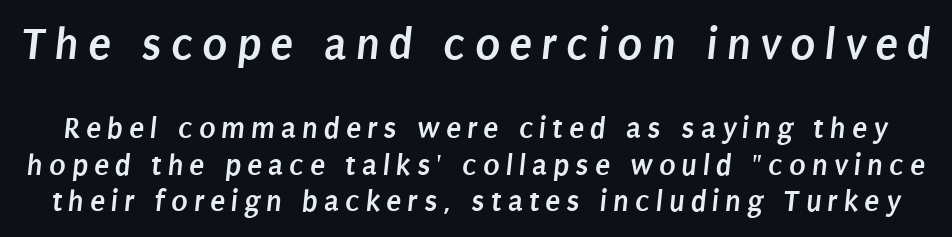
What kind of face is this? One without serifs — a sans. The passage shown begins with its larger block and ends with its smaller one. The letters advance in unequal steps, a hallmark of proportional type. The passage shown is not underscored anywhere.
